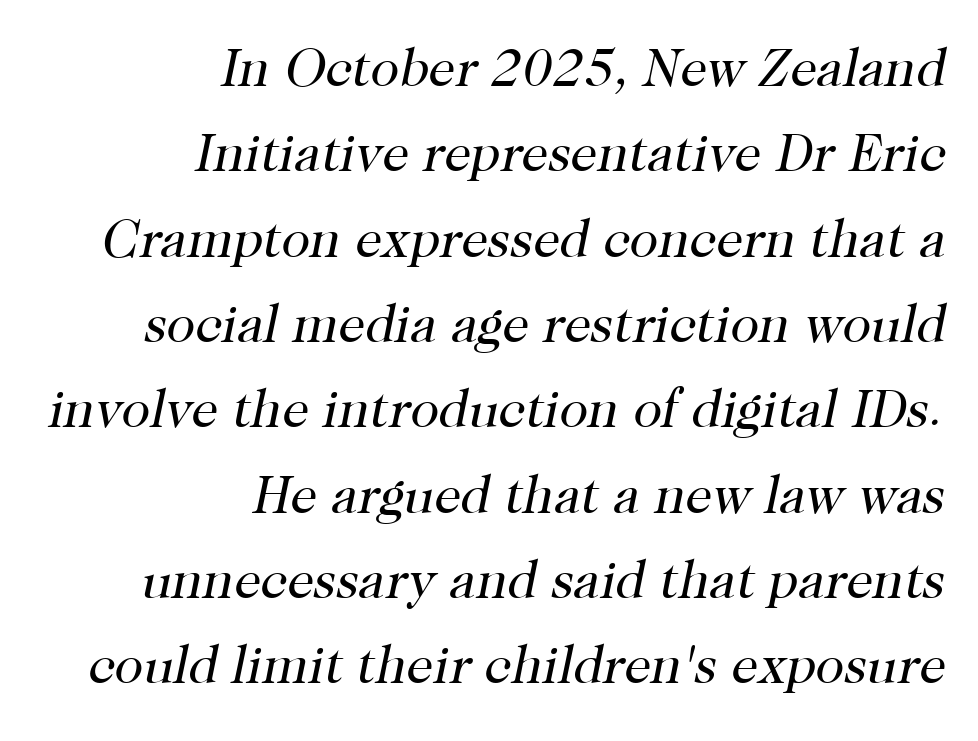
{"serif": "yes", "italic": "yes", "lean": "right", "slant_degrees": 12, "bold": "no", "weight": "regular", "width": "normal", "stroke_contrast": "high", "x_height": "medium", "monospaced": "no", "underline": "no", "align": "right", "line_spacing": "normal", "line_spacing_ratio": 1.61, "letter_spacing": "normal", "letter_spacing_em": 0.0, "glyph_px": 53}
